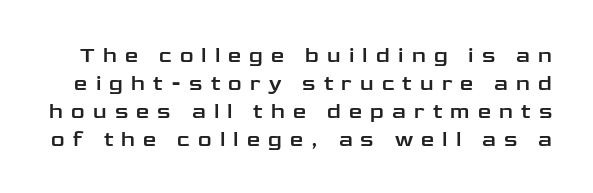
The rendering uses a moderate line-height, typical for paragraphs. When letters stand straight like this, we call the style roman or upright. Nobody drew a line under any word here. The rendering inserts visible extra space after every character.
